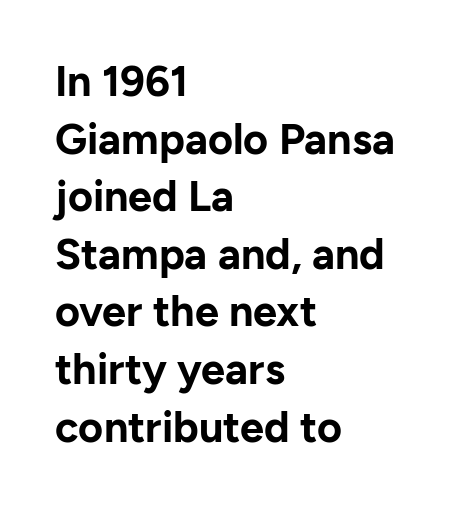
Q: Is the text bold? A: Yes.
Q: Is the text italic (slanted)? A: No, it is upright.
Q: Is the typeface a serif or a sans-serif typeface? A: Sans-serif.
Q: Is the text underlined? A: No.
Q: How is the paragraph aligned? A: Left-aligned.
Q: Is the spacing between letters normal or unusually wide? A: Normal.
Q: Is the spacing between lines tight, normal or loose? A: Normal.
Q: Width (condensed, normal, or wide)? A: Normal.
Q: Stroke contrast? A: Low.
Q: x-height? A: Medium.
Q: Monospaced? A: No.
